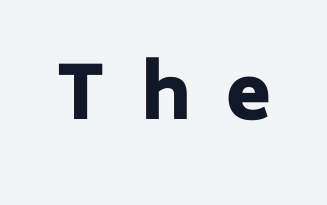
The image shows 73 px heavy sans-serif type, upright; set unusually wide letter spacing (+0.48 em), not underlined; low stroke contrast and a medium x-height.
